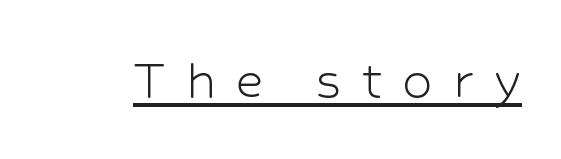
{"serif": "no", "italic": "no", "bold": "no", "weight": "light", "width": "normal", "stroke_contrast": "low", "x_height": "medium", "monospaced": "no", "underline": "yes", "letter_spacing": "wide", "letter_spacing_em": 0.32, "glyph_px": 61}
